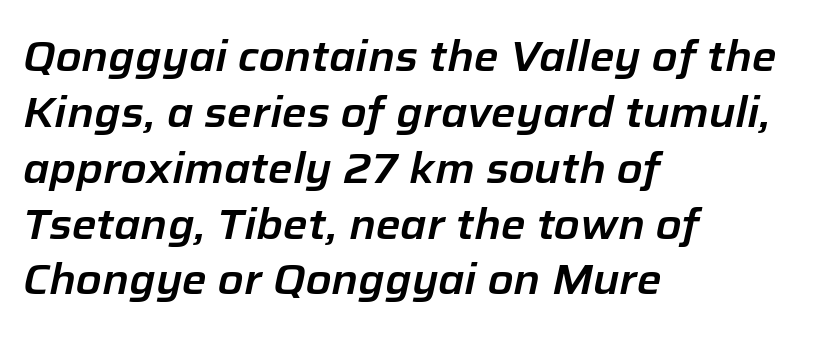
{"italic": "yes", "lean": "right", "slant_degrees": 12, "width": "normal", "stroke_contrast": "low", "x_height": "medium", "monospaced": "no", "underline": "no", "align": "left", "line_spacing": "normal", "line_spacing_ratio": 1.33, "letter_spacing": "normal", "letter_spacing_em": 0.0, "glyph_px": 42}
